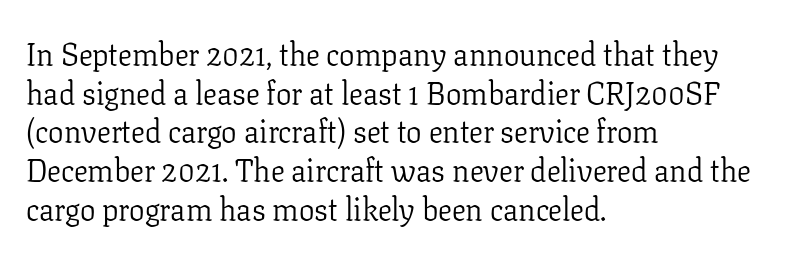
{"serif": "yes", "italic": "no", "bold": "no", "weight": "light", "width": "normal", "stroke_contrast": "low", "x_height": "medium", "monospaced": "no", "underline": "no", "align": "left", "line_spacing": "normal", "line_spacing_ratio": 1.25, "letter_spacing": "normal", "letter_spacing_em": 0.0, "glyph_px": 31}
